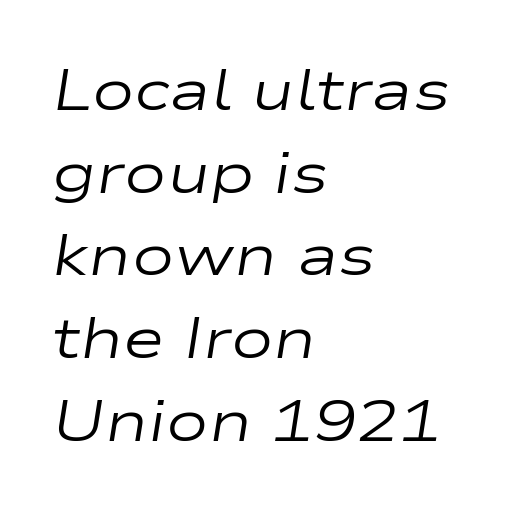
{"italic": "yes", "lean": "right", "slant_degrees": 9, "bold": "no", "weight": "regular", "width": "wide", "stroke_contrast": "low", "x_height": "medium", "monospaced": "no", "underline": "no", "align": "left", "line_spacing": "normal", "line_spacing_ratio": 1.45, "letter_spacing": "normal", "letter_spacing_em": 0.0, "glyph_px": 57}
